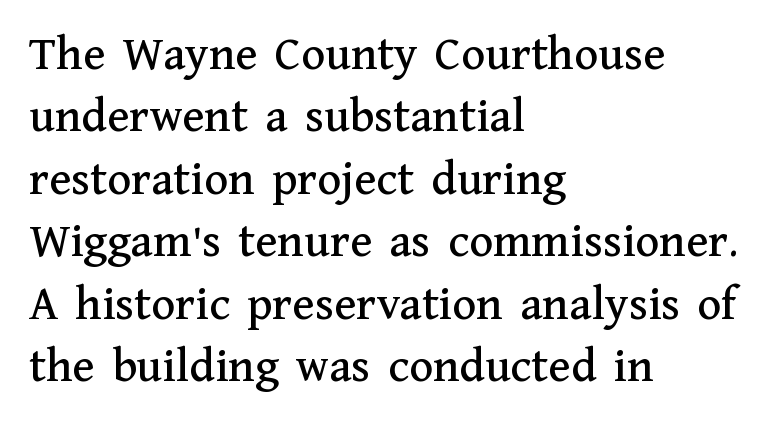
{"serif": "yes", "italic": "no", "width": "normal", "stroke_contrast": "medium", "x_height": "medium", "monospaced": "no", "underline": "no", "align": "left", "line_spacing": "normal", "line_spacing_ratio": 1.25, "letter_spacing": "normal", "letter_spacing_em": 0.0, "glyph_px": 50}
